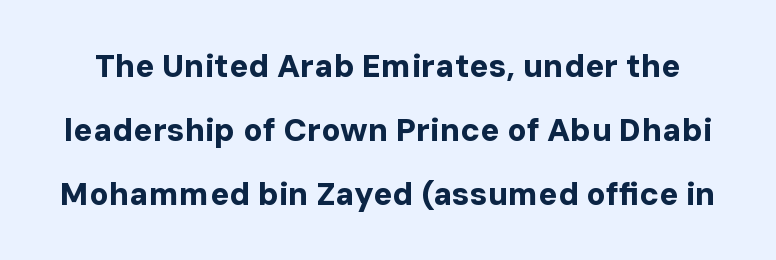
Q: Is the text bold? A: Yes.
Q: Is the text italic (slanted)? A: No, it is upright.
Q: Is the typeface a serif or a sans-serif typeface? A: Sans-serif.
Q: Is the text underlined? A: No.
Q: Is the spacing between letters normal or unusually wide? A: Normal.
Q: Is the spacing between lines tight, normal or loose? A: Loose.
Q: Width (condensed, normal, or wide)? A: Normal.
Q: Stroke contrast? A: Low.
Q: x-height? A: Medium.
Q: Monospaced? A: No.
